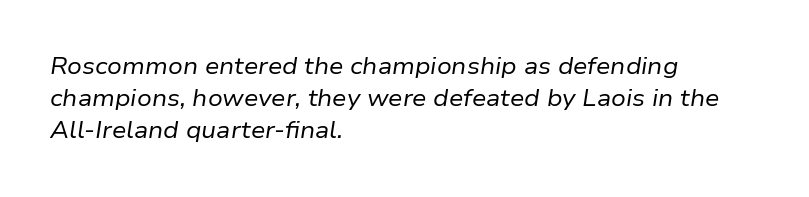
The image shows 23 px text type, italic (leaning right); set left-aligned, normal line spacing (1.39x), normal letter spacing, not underlined.
